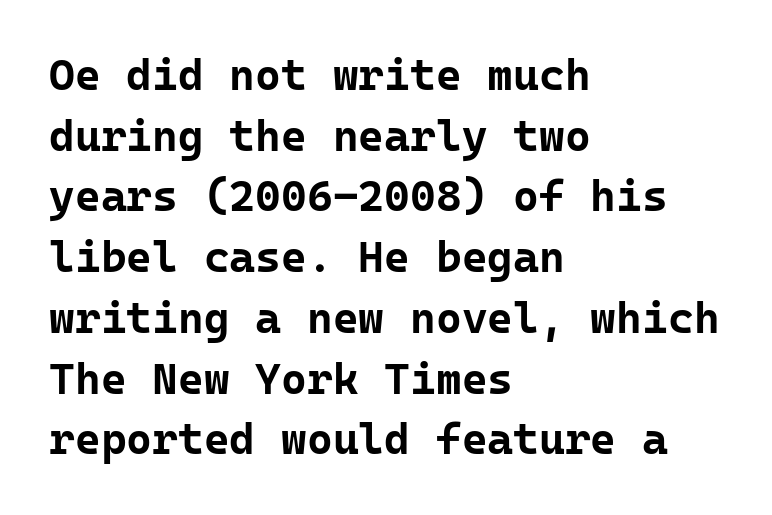
Q: Is the text bold? A: Yes.
Q: Is the text italic (slanted)? A: No, it is upright.
Q: Is the typeface a serif or a sans-serif typeface? A: Sans-serif.
Q: Is the text underlined? A: No.
Q: How is the paragraph aligned? A: Left-aligned.
Q: Is the spacing between letters normal or unusually wide? A: Normal.
Q: Is the spacing between lines tight, normal or loose? A: Normal.
Q: Width (condensed, normal, or wide)? A: Normal.
Q: Stroke contrast? A: Low.
Q: x-height? A: Medium.
Q: Monospaced? A: Yes.
